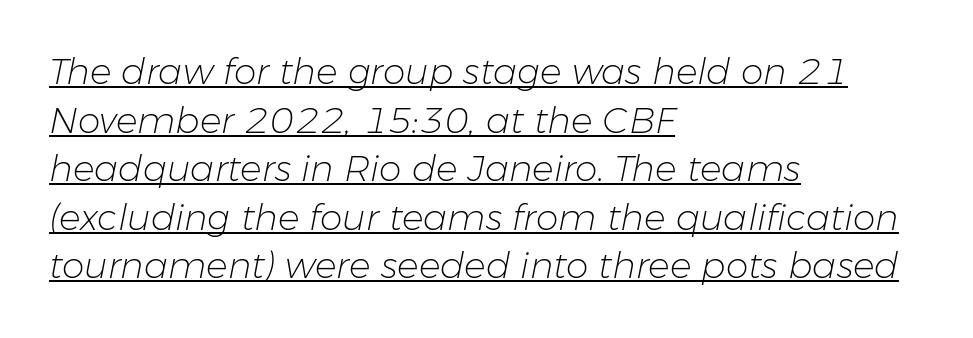
{"italic": "yes", "lean": "right", "slant_degrees": 11, "bold": "no", "weight": "light", "width": "normal", "stroke_contrast": "low", "x_height": "medium", "monospaced": "no", "underline": "yes", "align": "left", "line_spacing": "normal", "line_spacing_ratio": 1.35, "letter_spacing": "normal", "letter_spacing_em": 0.0, "glyph_px": 36}
